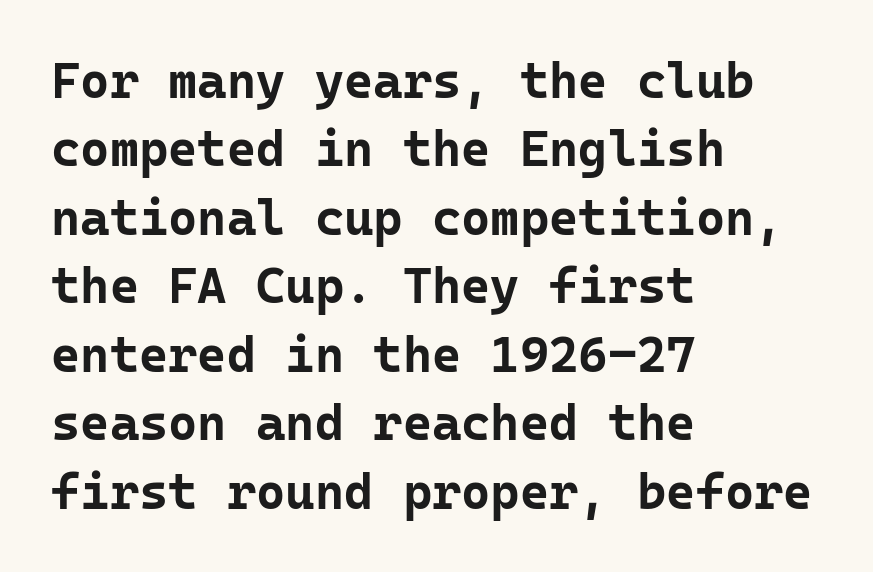
Q: Is the text bold? A: Yes.
Q: Is the text italic (slanted)? A: No, it is upright.
Q: Is the typeface a serif or a sans-serif typeface? A: Sans-serif.
Q: Is the text underlined? A: No.
Q: How is the paragraph aligned? A: Left-aligned.
Q: Is the spacing between letters normal or unusually wide? A: Normal.
Q: Is the spacing between lines tight, normal or loose? A: Normal.
Q: Width (condensed, normal, or wide)? A: Normal.
Q: Stroke contrast? A: Low.
Q: x-height? A: Medium.
Q: Monospaced? A: Yes.
